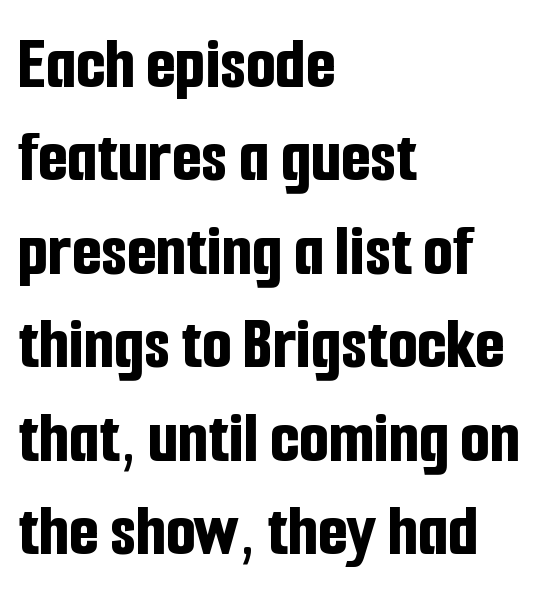
A dark, heavy texture on the line: the type is bold. Proportional: the letters do not fall into vertical columns. Are there feet on the stems? There aren't — it's a sans. Compared with a centered layout, this one pins lines to the left instead. These lines were composed using upright roman letters. Inter-character spacing is left at the font's built-in metrics.
